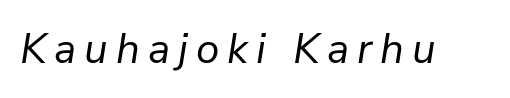
The image shows 42 px regular-weight type, italic (leaning right); set not underlined; low stroke contrast and a medium x-height.
